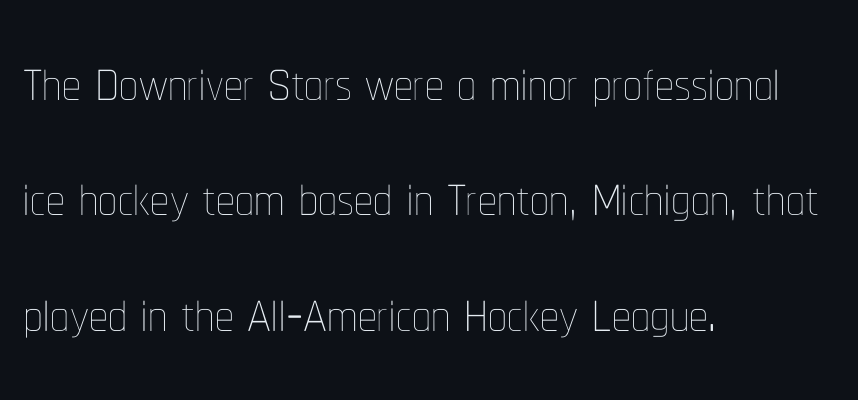
Q: Is the text bold? A: No.
Q: Is the text italic (slanted)? A: No, it is upright.
Q: Is the text underlined? A: No.
Q: How is the paragraph aligned? A: Left-aligned.
Q: Is the spacing between letters normal or unusually wide? A: Normal.
Q: Is the spacing between lines tight, normal or loose? A: Normal.
Q: Width (condensed, normal, or wide)? A: Condensed.
Q: Stroke contrast? A: Low.
Q: x-height? A: Medium.
Q: Monospaced? A: No.
